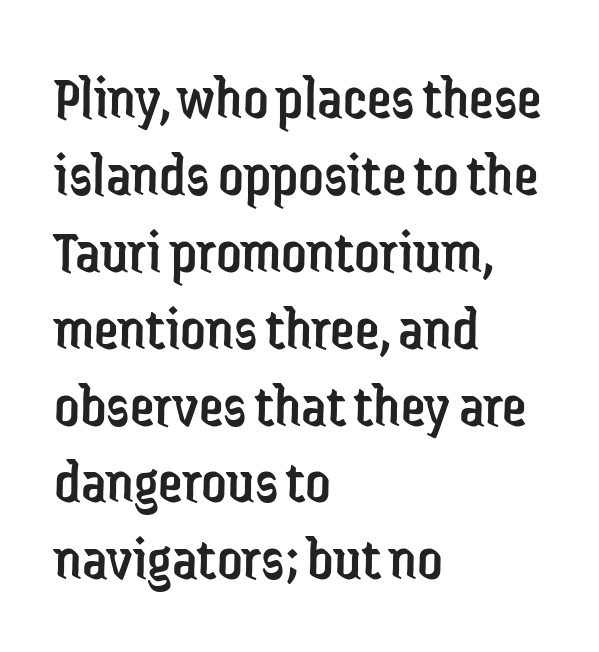
{"serif": "no", "italic": "no", "bold": "no", "weight": "regular", "width": "condensed", "stroke_contrast": "low", "x_height": "medium", "monospaced": "no", "underline": "no", "align": "left", "line_spacing_ratio": 1.24, "letter_spacing": "normal", "letter_spacing_em": 0.0, "glyph_px": 62}
